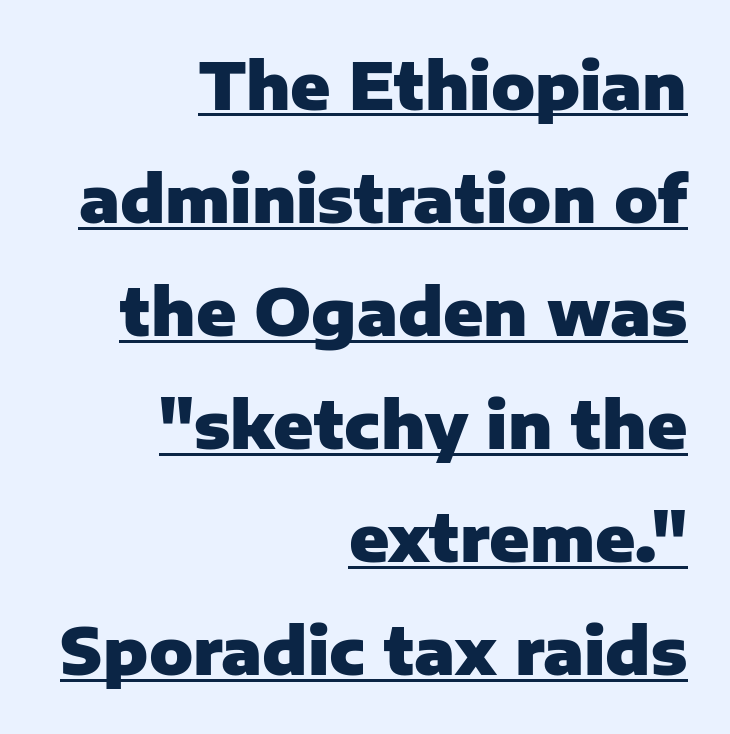
Q: Is the text bold? A: Yes.
Q: Is the text italic (slanted)? A: No, it is upright.
Q: Is the typeface a serif or a sans-serif typeface? A: Sans-serif.
Q: Is the text underlined? A: Yes.
Q: How is the paragraph aligned? A: Right-aligned.
Q: Is the spacing between letters normal or unusually wide? A: Normal.
Q: Width (condensed, normal, or wide)? A: Normal.
Q: Stroke contrast? A: Low.
Q: x-height? A: Medium.
Q: Monospaced? A: No.
